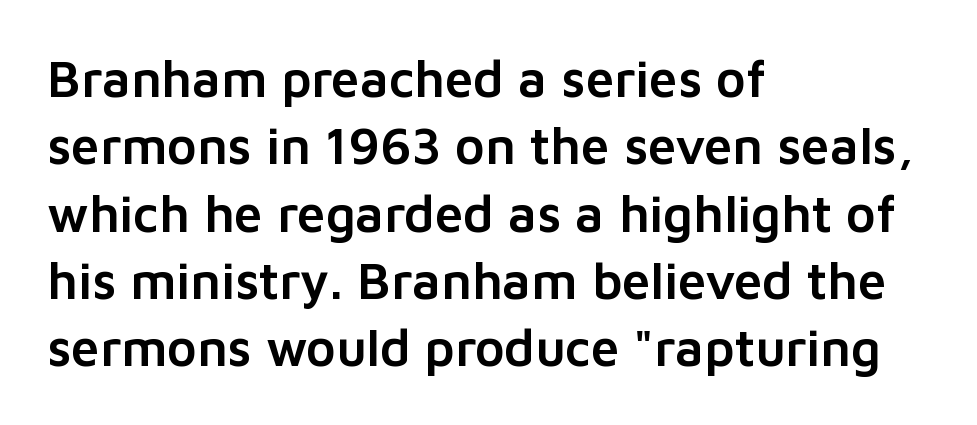
The image shows 51 px sans-serif type, upright; set left-aligned, normal line spacing (1.32x), normal letter spacing, not underlined; low stroke contrast and a medium x-height.
